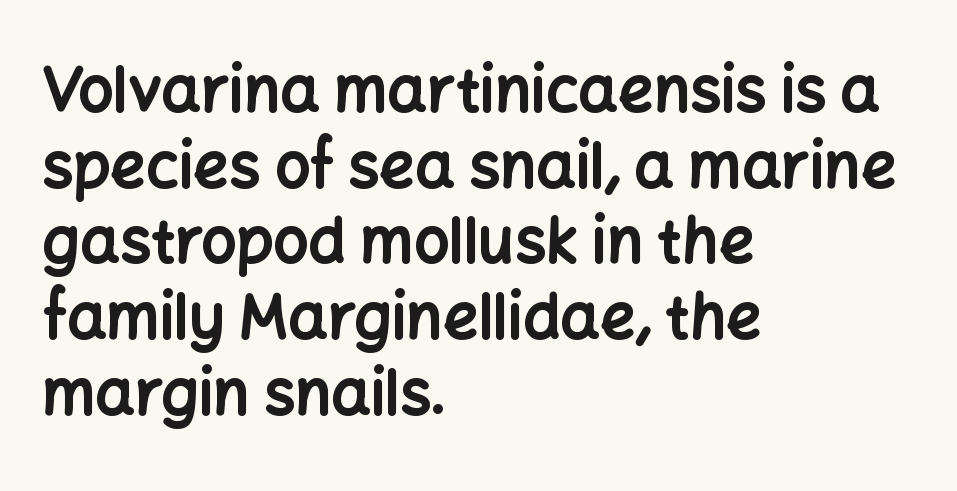
What stands out about the letter spacing? Nothing — it is the standard amount. Caption: multi-line text, flush left, ragged right. Vertical strokes here are truly vertical. Regarding serifs, this sample does without them.
